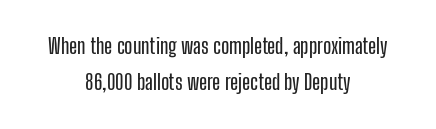
Q: Is the text italic (slanted)? A: No, it is upright.
Q: Is the text underlined? A: No.
Q: How is the paragraph aligned? A: Centered.
Q: Is the spacing between letters normal or unusually wide? A: Normal.
